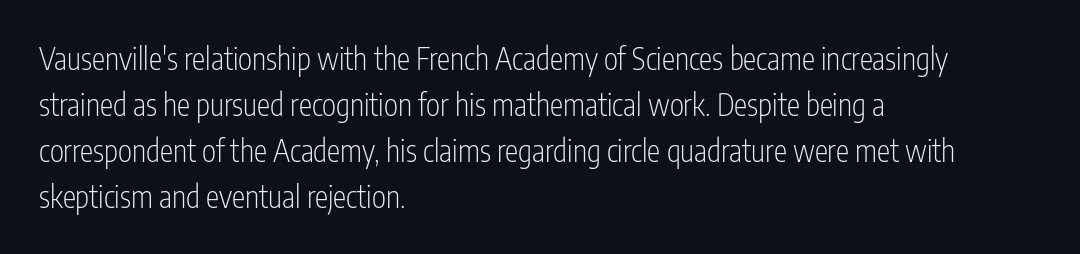
Q: Is the text bold? A: No.
Q: Is the text italic (slanted)? A: No, it is upright.
Q: Is the typeface a serif or a sans-serif typeface? A: Sans-serif.
Q: Is the text underlined? A: No.
Q: How is the paragraph aligned? A: Left-aligned.
Q: Is the spacing between letters normal or unusually wide? A: Normal.
Q: Is the spacing between lines tight, normal or loose? A: Normal.
Q: Width (condensed, normal, or wide)? A: Condensed.
Q: Stroke contrast? A: Low.
Q: x-height? A: Medium.
Q: Monospaced? A: No.
